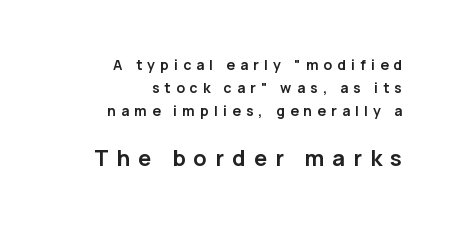
The image shows 22 px bold type, upright; set right-aligned, normal line spacing (1.66x), unusually wide letter spacing (+0.37 em), not underlined; the second (bottom) block is 1.57x larger.
